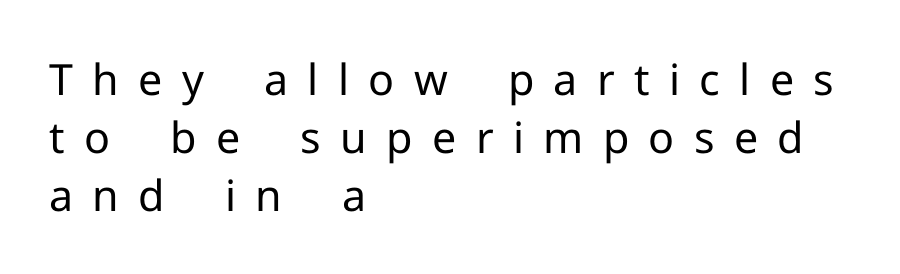
{"serif": "no", "italic": "no", "bold": "no", "weight": "regular", "width": "normal", "stroke_contrast": "low", "x_height": "medium", "monospaced": "no", "underline": "no", "align": "left", "line_spacing": "normal", "line_spacing_ratio": 1.35, "letter_spacing": "wide", "letter_spacing_em": 0.45, "glyph_px": 43}
